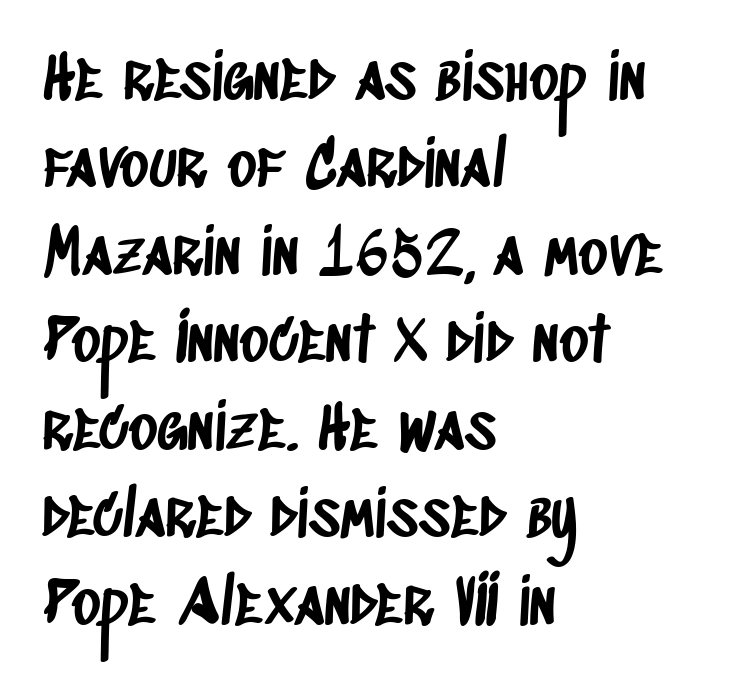
Q: Is the typeface a serif or a sans-serif typeface? A: Sans-serif.
Q: Is the text underlined? A: No.
Q: How is the paragraph aligned? A: Left-aligned.
Q: Is the spacing between letters normal or unusually wide? A: Normal.
Q: Is the spacing between lines tight, normal or loose? A: Normal.
Q: Width (condensed, normal, or wide)? A: Condensed.
Q: Stroke contrast? A: Low.
Q: x-height? A: Large.
Q: Monospaced? A: No.
